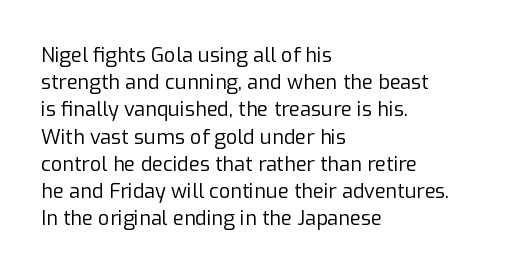
The text block is weighted toward the left margin, trailing off unevenly rightward. Summary of vertical rhythm: regular, with standard interline spacing. Spacing between characters is what you'd get straight out of the box. The letterforms sit at book weight or below.
